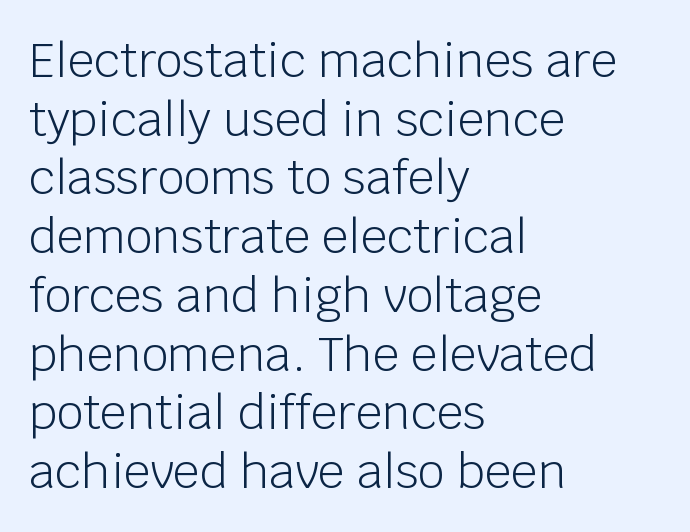
{"serif": "no", "italic": "no", "bold": "no", "weight": "light", "width": "normal", "stroke_contrast": "low", "x_height": "large", "monospaced": "no", "underline": "no", "align": "left", "line_spacing": "normal", "line_spacing_ratio": 1.25, "letter_spacing": "normal", "letter_spacing_em": 0.0, "glyph_px": 47}
